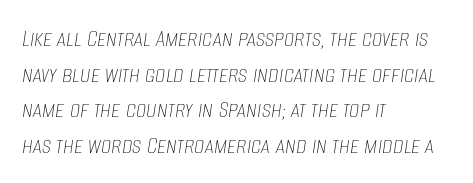
The image shows 26 px text type, italic (leaning right); set left-aligned, normal line spacing (1.37x), normal letter spacing, not underlined.
